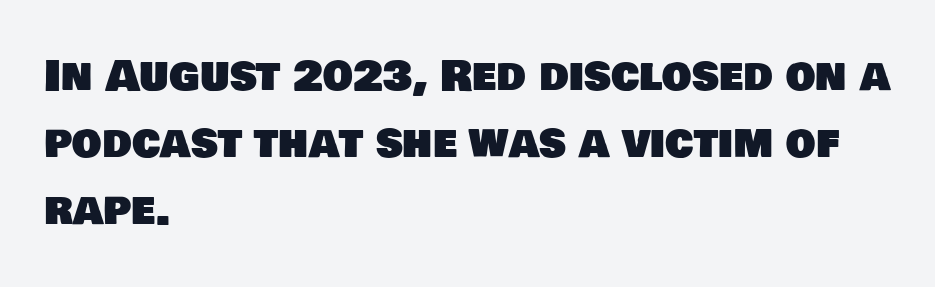
The image shows 42 px sans-serif type; set left-aligned, normal line spacing (1.59x), normal letter spacing, not underlined; low stroke contrast and a large x-height.
